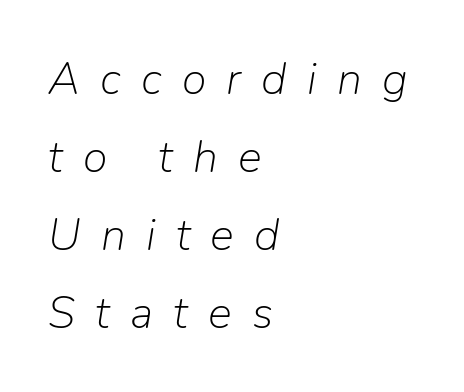
{"italic": "yes", "lean": "right", "slant_degrees": 9, "bold": "no", "weight": "light", "width": "normal", "stroke_contrast": "low", "x_height": "medium", "monospaced": "no", "underline": "no", "align": "left", "line_spacing_ratio": 1.73, "letter_spacing": "wide", "letter_spacing_em": 0.45, "glyph_px": 45}
